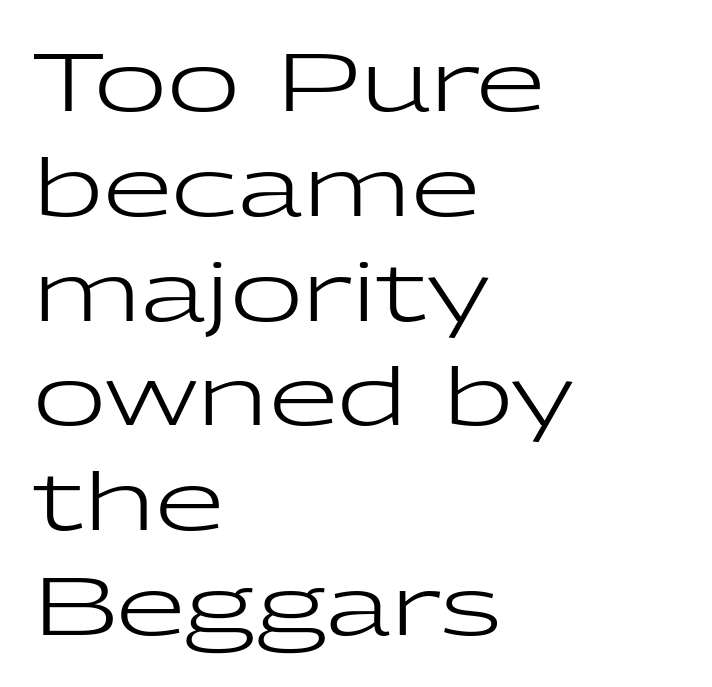
Q: Is the text bold? A: No.
Q: Is the text italic (slanted)? A: No, it is upright.
Q: Is the typeface a serif or a sans-serif typeface? A: Sans-serif.
Q: Is the text underlined? A: No.
Q: How is the paragraph aligned? A: Left-aligned.
Q: Is the spacing between letters normal or unusually wide? A: Normal.
Q: Is the spacing between lines tight, normal or loose? A: Normal.
Q: Width (condensed, normal, or wide)? A: Wide.
Q: Stroke contrast? A: Low.
Q: x-height? A: Medium.
Q: Monospaced? A: No.
